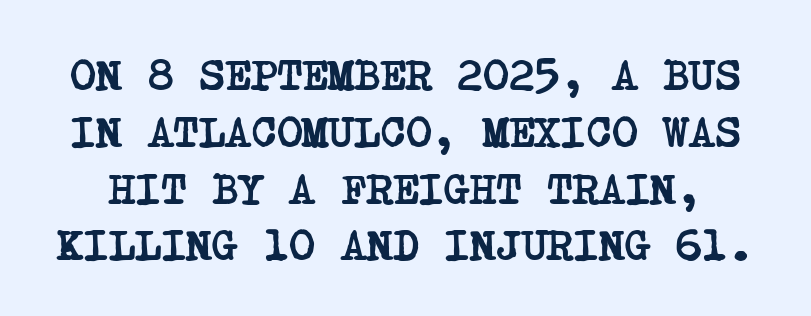
The image shows 44 px semibold, condensed serif type; set normal line spacing (1.29x), normal letter spacing, not underlined; low stroke contrast and a large x-height.
